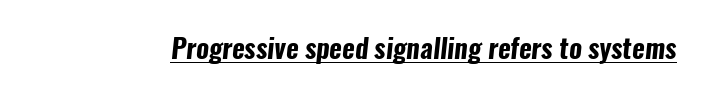
{"bold": "yes", "underline": "yes", "letter_spacing": "normal", "letter_spacing_em": 0.0, "glyph_px": 27}
